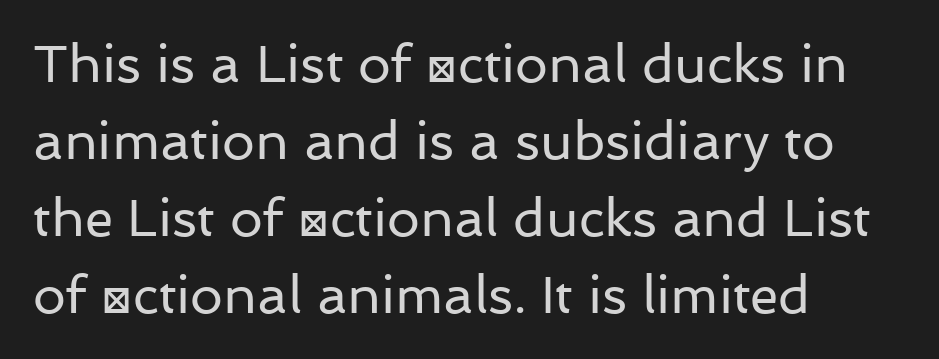
The image shows 52 px regular-weight sans-serif type, upright; set left-aligned, normal line spacing (1.48x), normal letter spacing, not underlined; low stroke contrast and a medium x-height.
